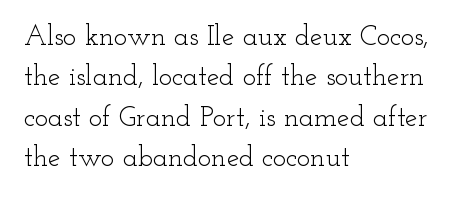
In terms of letterform style, serifs are clearly present. Rule under the text: the space is simply empty. This block has exactly the height ordinary leading produces. Unbolded letterforms with no extra heft. The type is set solid horizontally, with unmodified tracking. Varying glyph widths throughout — classic text-font behaviour.
